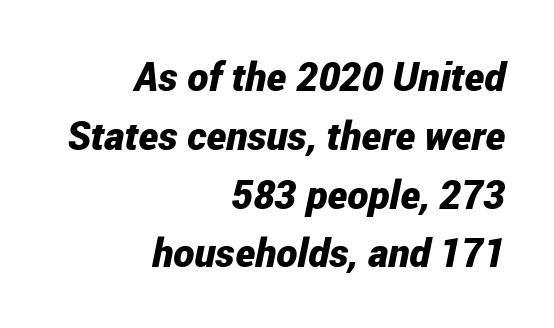
{"italic": "yes", "lean": "right", "slant_degrees": 12, "bold": "yes", "weight": "bold", "width": "condensed", "stroke_contrast": "low", "x_height": "medium", "monospaced": "no", "underline": "no", "align": "right", "line_spacing": "normal", "line_spacing_ratio": 1.47, "letter_spacing": "normal", "letter_spacing_em": 0.0, "glyph_px": 40}
